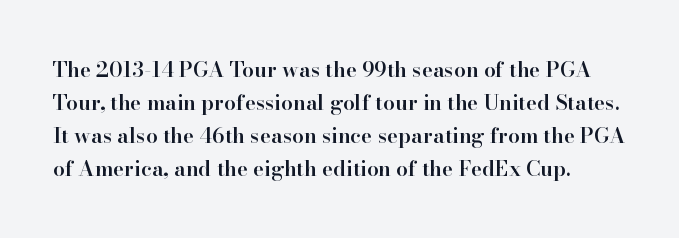
Clear beneath every line of the passage. The vertical gap from one line to the next is medium. The tracking reads as untouched default to a designer's eye. When letters stand straight like this, we call the style roman or upright. Notice the strokes are somewhat thickened but not fully heavy: this is a semibold.
